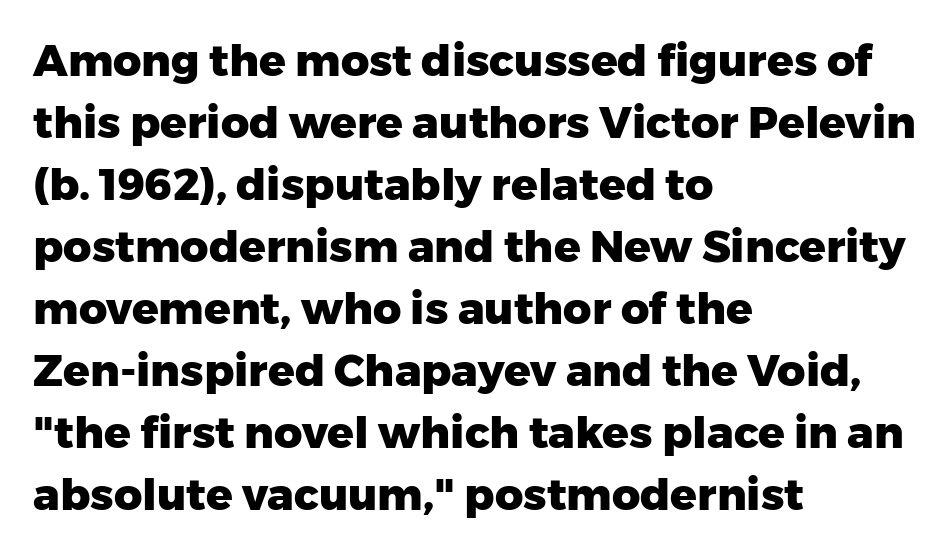
Q: Is the text bold? A: Yes.
Q: Is the text italic (slanted)? A: No, it is upright.
Q: Is the typeface a serif or a sans-serif typeface? A: Sans-serif.
Q: Is the text underlined? A: No.
Q: How is the paragraph aligned? A: Left-aligned.
Q: Is the spacing between letters normal or unusually wide? A: Normal.
Q: Is the spacing between lines tight, normal or loose? A: Normal.
Q: Width (condensed, normal, or wide)? A: Normal.
Q: Stroke contrast? A: Low.
Q: x-height? A: Medium.
Q: Monospaced? A: No.
